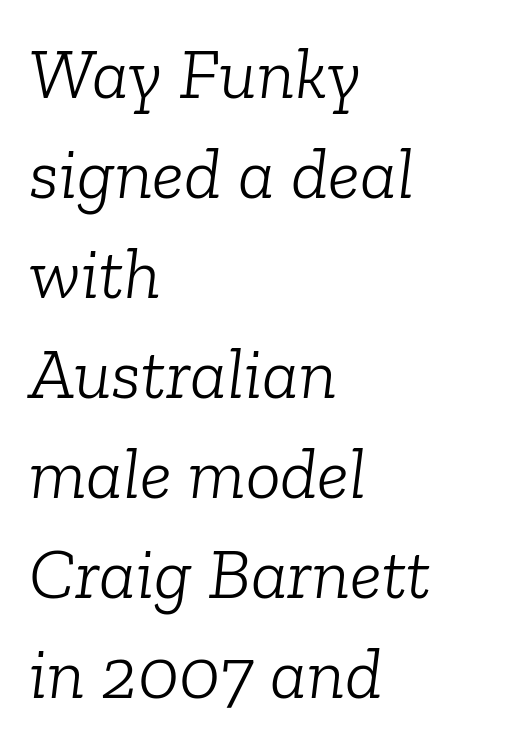
The line-height multiplier appears to be the usual default. The passage shown has conventional tracking throughout. Caption: face not bold, strokes unweighted. Do the characters align in a grid? No, the font is proportional.
